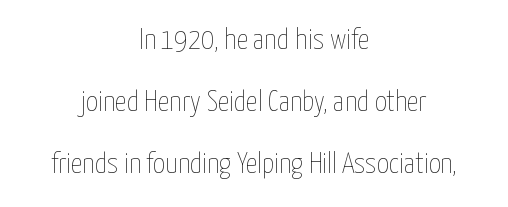
The image shows 29 px thin, condensed type, upright; set centered, loose line spacing (2.14x), normal letter spacing, not underlined; low stroke contrast and a medium x-height.
